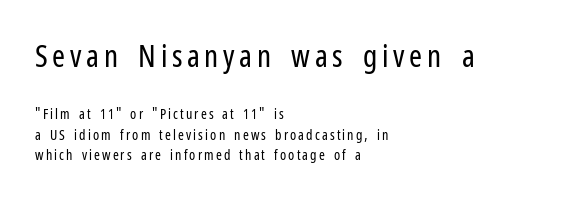
{"serif": "no", "italic": "no", "bold": "no", "weight": "regular", "width": "condensed", "stroke_contrast": "low", "x_height": "medium", "monospaced": "no", "underline": "no", "align": "left", "line_spacing": "normal", "line_spacing_ratio": 1.44, "larger_block": "first", "size_ratio": 2.21, "glyph_px": 31}
